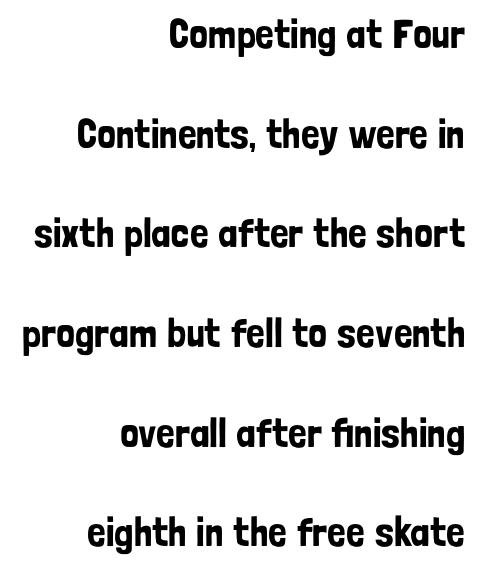
{"serif": "no", "italic": "no", "width": "condensed", "stroke_contrast": "low", "x_height": "medium", "monospaced": "no", "underline": "no", "align": "right", "line_spacing": "loose", "line_spacing_ratio": 2.43, "letter_spacing": "normal", "letter_spacing_em": 0.0, "glyph_px": 41}
